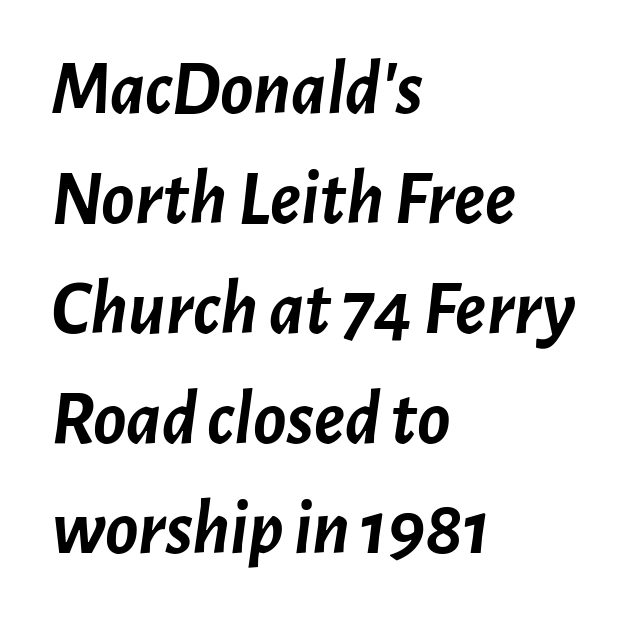
The image shows 77 px semibold type, italic (leaning right); set left-aligned, normal line spacing (1.43x), normal letter spacing, not underlined; low stroke contrast and a medium x-height.
